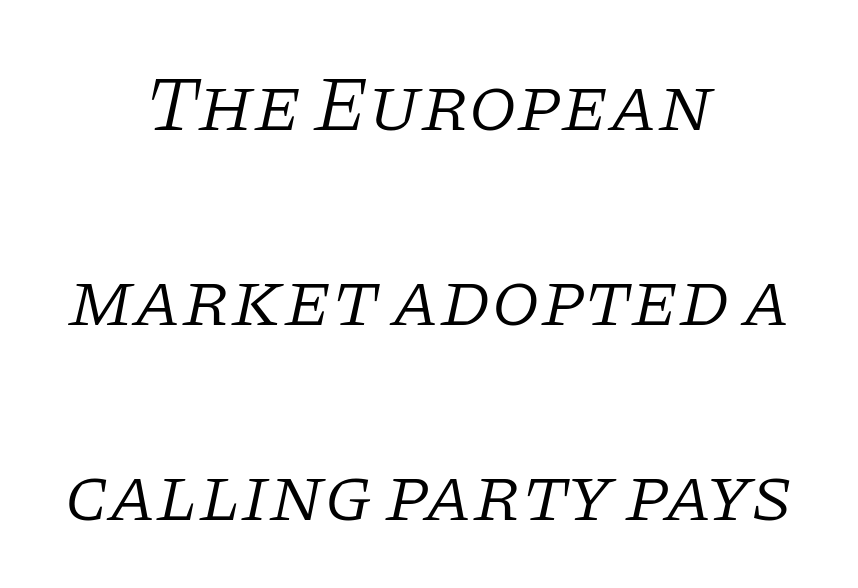
{"serif": "yes", "italic": "yes", "lean": "right", "slant_degrees": 11, "bold": "no", "weight": "light", "width": "normal", "stroke_contrast": "low", "x_height": "large", "monospaced": "no", "underline": "no", "align": "center", "line_spacing": "loose", "line_spacing_ratio": 2.47, "letter_spacing": "normal", "letter_spacing_em": 0.0, "glyph_px": 79}
